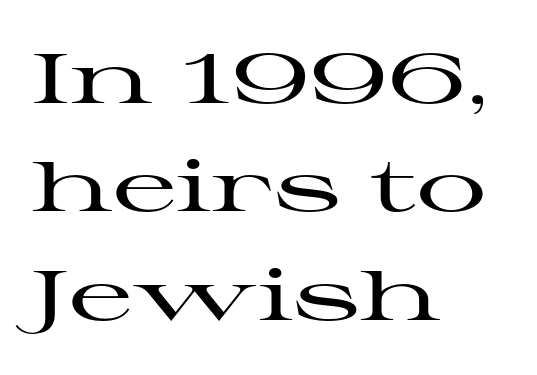
The image shows 70 px wide serif type, upright; set left-aligned, normal line spacing (1.55x), normal letter spacing, not underlined; high stroke contrast and a medium x-height.
